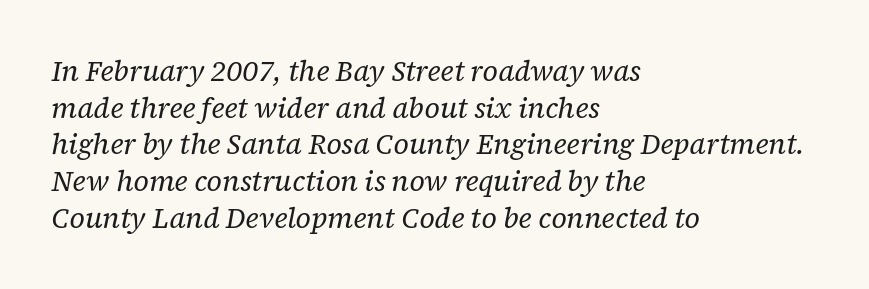
Q: Is the text bold? A: No.
Q: Is the text italic (slanted)? A: Yes, it leans right by about 12 degrees.
Q: Is the typeface a serif or a sans-serif typeface? A: Serif.
Q: Is the text underlined? A: No.
Q: How is the paragraph aligned? A: Left-aligned.
Q: Is the spacing between letters normal or unusually wide? A: Normal.
Q: Is the spacing between lines tight, normal or loose? A: Normal.
Q: Width (condensed, normal, or wide)? A: Normal.
Q: Stroke contrast? A: Low.
Q: x-height? A: Medium.
Q: Monospaced? A: No.
